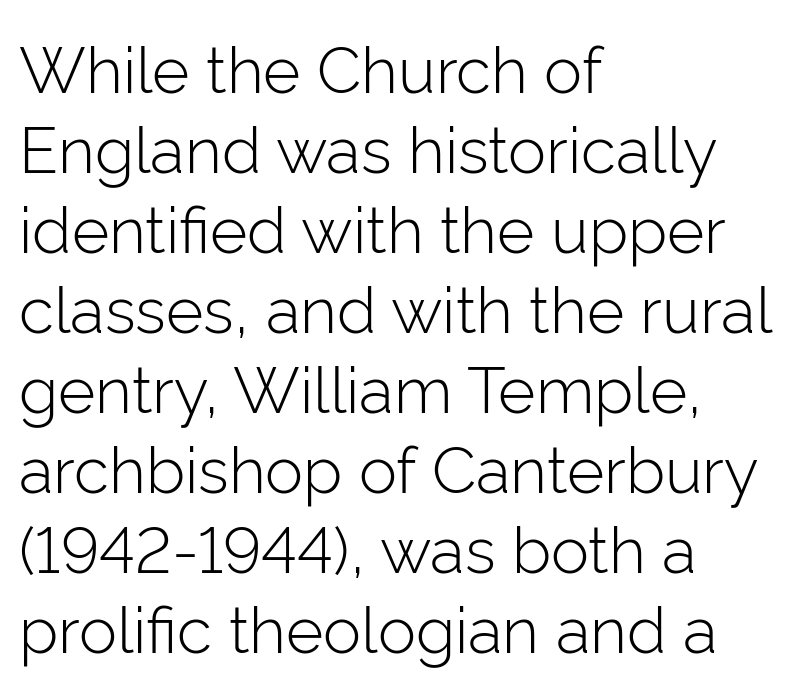
You can tell it's not italic because the verticals are truly vertical. Do the characters align in a grid? No, the font is proportional. This sample uses plain, unmodified letter spacing. The zone under the glyphs is completely vacant.
